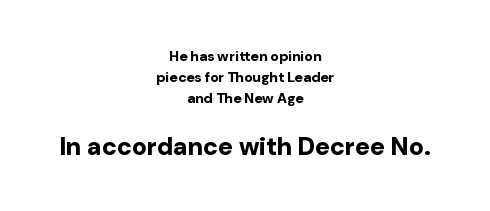
The image shows 25 px bold type, upright; set centered, normal line spacing (1.51x), normal letter spacing, not underlined; the second (bottom) block is 1.79x larger.
